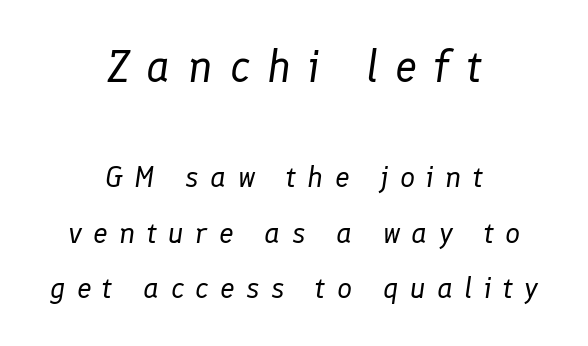
Only glyphs here, with clear space below each row. You could not count columns in this text — the font is proportionally spaced. Is this a heavy cut? Hardly; it is regular or lighter. Visually, the top section dominates because its glyphs are scaled up. Tall strokes in this sample are angled rather than plumb. Students, note that the glyphs here are deliberately spaced far apart.
